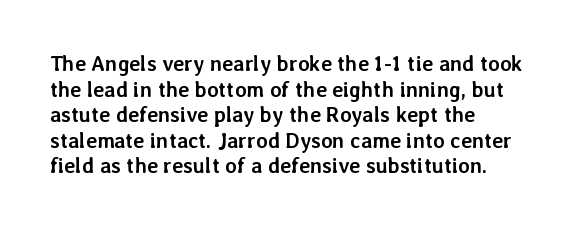
Is there any slant? The stems are plumb. The zone under the glyphs is completely vacant. Caption: bold face, heavy strokes. Each word holds together tightly as a unit, with standard inter-letter gaps. Does the copy run flush right? No — it runs flush left.
